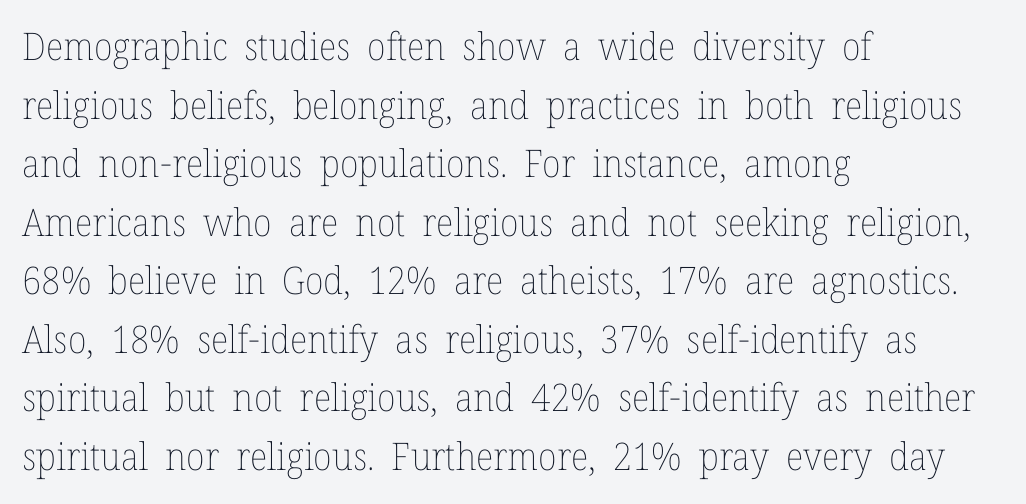
The image shows 38 px thin type, upright; set left-aligned, normal line spacing (1.54x), normal letter spacing, not underlined; low stroke contrast and a medium x-height.
